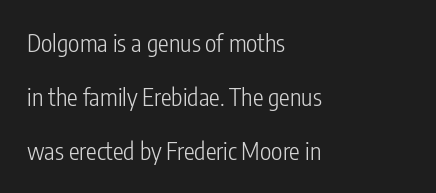
Q: Is the text bold? A: No.
Q: Is the text italic (slanted)? A: No, it is upright.
Q: Is the text underlined? A: No.
Q: How is the paragraph aligned? A: Left-aligned.
Q: Is the spacing between letters normal or unusually wide? A: Normal.
Q: Is the spacing between lines tight, normal or loose? A: Loose.
